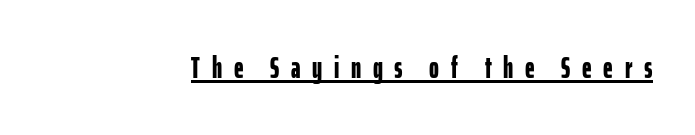
{"serif": "no", "italic": "no", "bold": "yes", "weight": "bold", "width": "condensed", "stroke_contrast": "low", "x_height": "medium", "monospaced": "no", "underline": "yes", "letter_spacing": "wide", "letter_spacing_em": 0.39, "glyph_px": 30}
